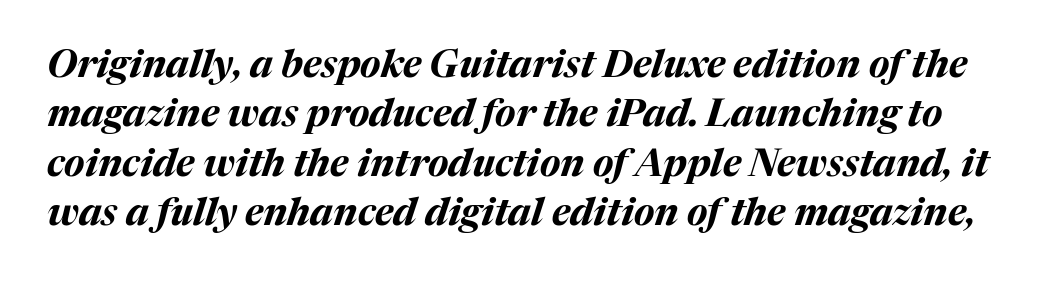
Q: Is the text bold? A: Yes.
Q: Is the text italic (slanted)? A: Yes, it leans right by about 17 degrees.
Q: Is the text underlined? A: No.
Q: Is the spacing between letters normal or unusually wide? A: Normal.
Q: Is the spacing between lines tight, normal or loose? A: Normal.
Q: Width (condensed, normal, or wide)? A: Normal.
Q: Stroke contrast? A: Medium.
Q: x-height? A: Medium.
Q: Monospaced? A: No.
